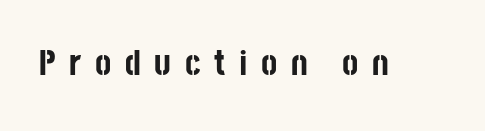
The tracking reads as deliberately expanded to a designer's eye. The typesetting leans heavy: a genuine bold. Are there feet on the stems? There aren't — it's a sans. The foot of each line stays bare and open.
